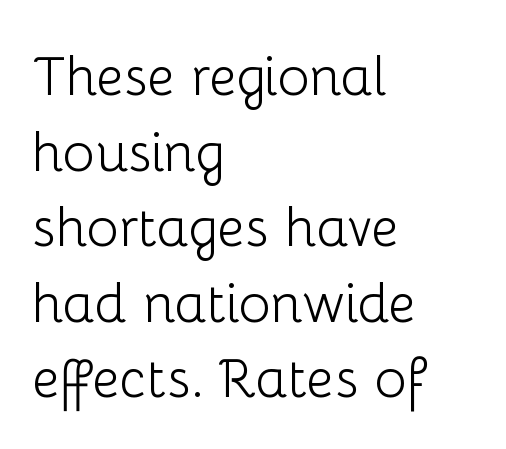
{"serif": "no", "italic": "no", "bold": "no", "weight": "light", "width": "normal", "stroke_contrast": "low", "x_height": "medium", "monospaced": "no", "underline": "no", "align": "left", "line_spacing": "normal", "line_spacing_ratio": 1.4, "letter_spacing": "normal", "letter_spacing_em": 0.0, "glyph_px": 54}
